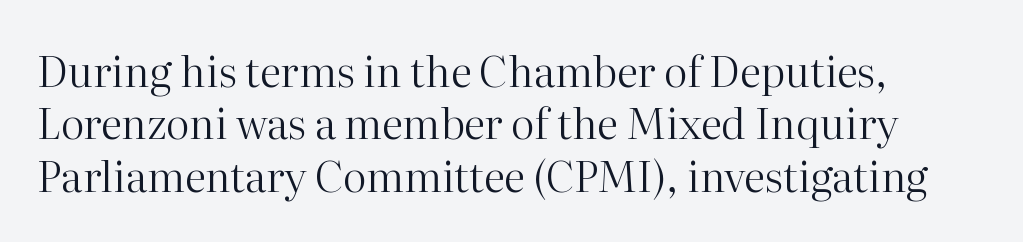
Q: Is the text bold? A: No.
Q: Is the text italic (slanted)? A: No, it is upright.
Q: Is the typeface a serif or a sans-serif typeface? A: Serif.
Q: Is the text underlined? A: No.
Q: How is the paragraph aligned? A: Left-aligned.
Q: Is the spacing between letters normal or unusually wide? A: Normal.
Q: Is the spacing between lines tight, normal or loose? A: Normal.
Q: Width (condensed, normal, or wide)? A: Normal.
Q: Stroke contrast? A: High.
Q: x-height? A: Medium.
Q: Monospaced? A: No.
